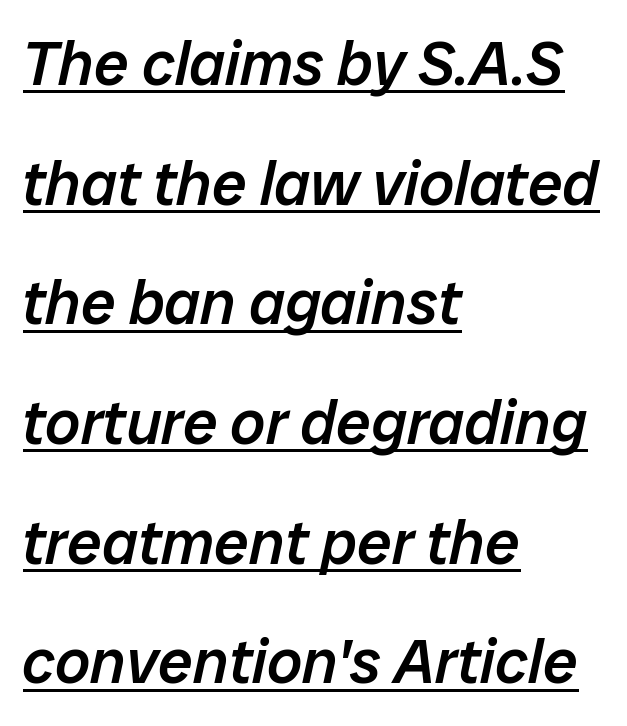
{"italic": "yes", "lean": "right", "slant_degrees": 12, "bold": "semi", "weight": "semibold", "width": "normal", "stroke_contrast": "low", "x_height": "medium", "monospaced": "no", "underline": "yes", "align": "left", "line_spacing": "loose", "line_spacing_ratio": 1.93, "letter_spacing": "normal", "letter_spacing_em": 0.0, "glyph_px": 62}
